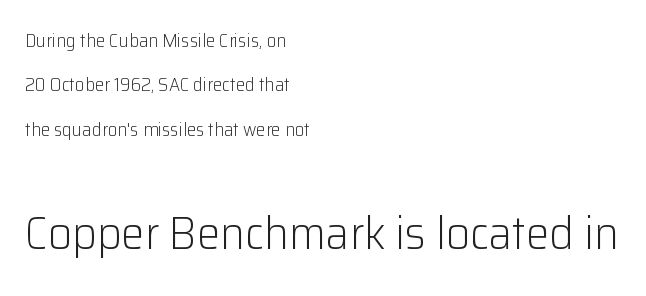
Q: Is the text bold? A: No.
Q: Is the text italic (slanted)? A: No, it is upright.
Q: Is the typeface a serif or a sans-serif typeface? A: Sans-serif.
Q: Is the text underlined? A: No.
Q: How is the paragraph aligned? A: Left-aligned.
Q: Is the spacing between letters normal or unusually wide? A: Normal.
Q: Is the spacing between lines tight, normal or loose? A: Loose.
Q: Which block of text is set in a larger size, the first (top) or the second (bottom)? A: The second (bottom) one.
Q: Width (condensed, normal, or wide)? A: Normal.
Q: Stroke contrast? A: Low.
Q: x-height? A: Medium.
Q: Monospaced? A: No.
